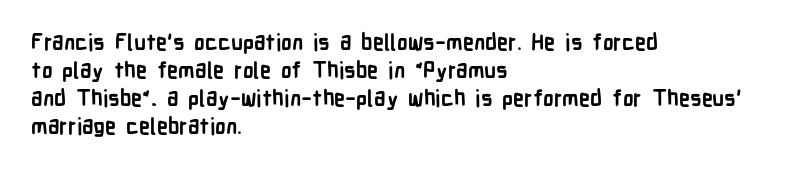
The image shows 22 px bold type, upright; set left-aligned, normal line spacing (1.28x), normal letter spacing, not underlined.
